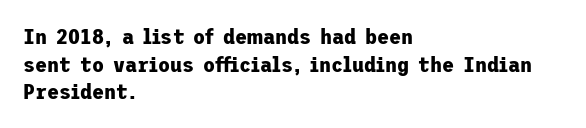
Q: Is the text bold? A: Yes.
Q: Is the text italic (slanted)? A: No, it is upright.
Q: Is the text underlined? A: No.
Q: How is the paragraph aligned? A: Left-aligned.
Q: Is the spacing between letters normal or unusually wide? A: Normal.
Q: Is the spacing between lines tight, normal or loose? A: Normal.
